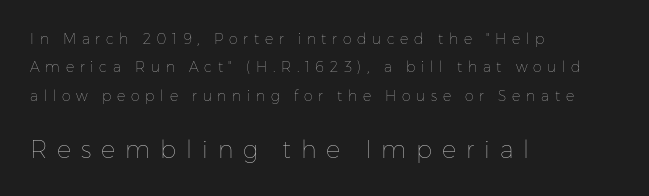
{"italic": "no", "bold": "no", "underline": "no", "align": "left", "line_spacing": "loose", "line_spacing_ratio": 2.03, "letter_spacing": "wide", "letter_spacing_em": 0.41, "larger_block": "second", "size_ratio": 1.71, "glyph_px": 24}
